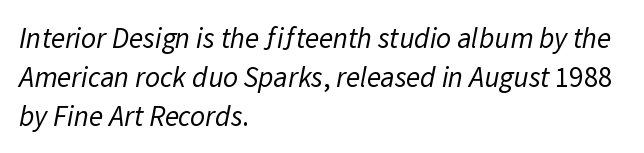
{"serif": "no", "bold": "no", "weight": "regular", "width": "normal", "stroke_contrast": "low", "x_height": "medium", "monospaced": "no", "underline": "no", "align": "left", "line_spacing": "normal", "line_spacing_ratio": 1.34, "letter_spacing": "normal", "letter_spacing_em": 0.0, "glyph_px": 29}
